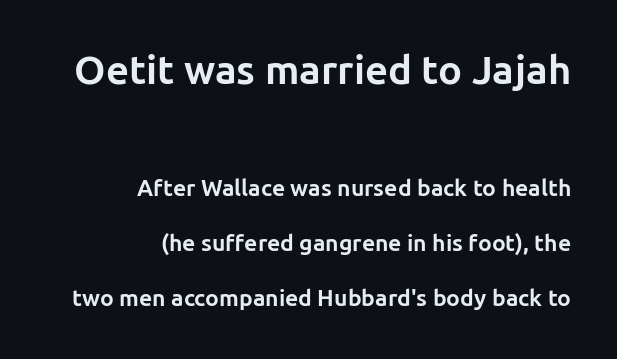
The image shows 40 px bold sans-serif type, upright; set right-aligned, loose line spacing (2.4x), normal letter spacing, not underlined; the first (top) block is 1.74x larger; low stroke contrast and a medium x-height.
